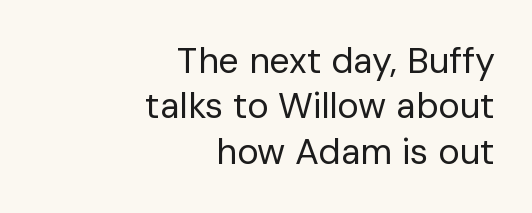
Q: Is the text bold? A: No.
Q: Is the text italic (slanted)? A: No, it is upright.
Q: Is the typeface a serif or a sans-serif typeface? A: Sans-serif.
Q: Is the text underlined? A: No.
Q: How is the paragraph aligned? A: Right-aligned.
Q: Is the spacing between letters normal or unusually wide? A: Normal.
Q: Is the spacing between lines tight, normal or loose? A: Normal.
Q: Width (condensed, normal, or wide)? A: Normal.
Q: Stroke contrast? A: Low.
Q: x-height? A: Medium.
Q: Monospaced? A: No.
